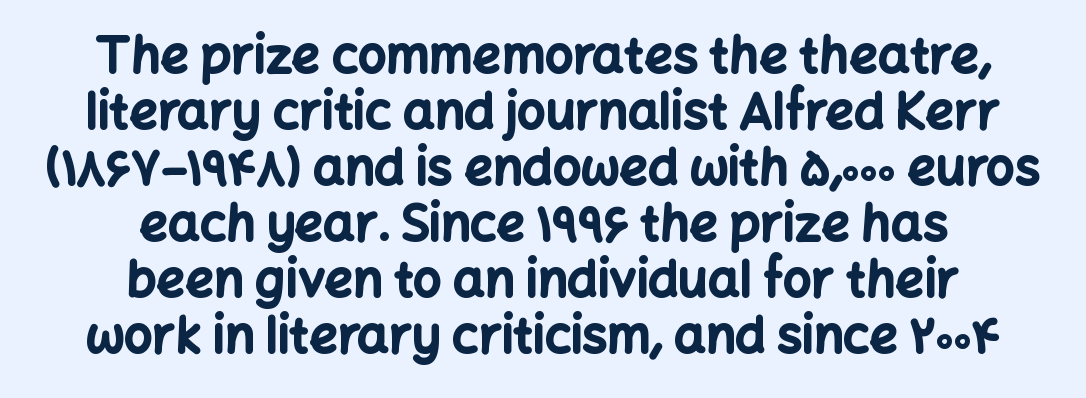
The image shows 50 px bold sans-serif type, upright; set centered, tight line spacing (1.12x), normal letter spacing, not underlined; low stroke contrast and a medium x-height.
